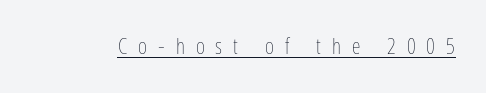
The tracking reads as deliberately expanded to a designer's eye. On a weight scale, this lands at 450 or below. The words here are underlined. The letters stand straight up with perfectly vertical stems.
